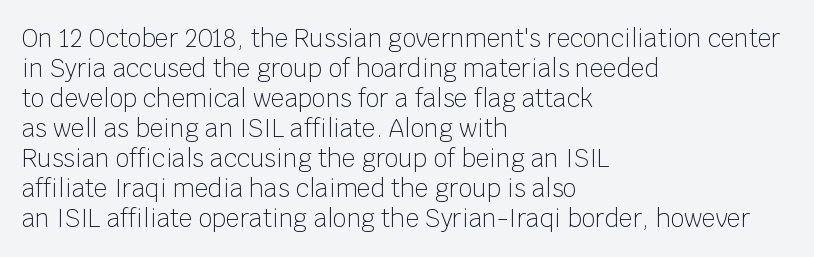
{"italic": "no", "bold": "no", "underline": "no", "align": "left", "line_spacing": "normal", "line_spacing_ratio": 1.25, "letter_spacing": "normal", "letter_spacing_em": 0.0, "glyph_px": 24}
